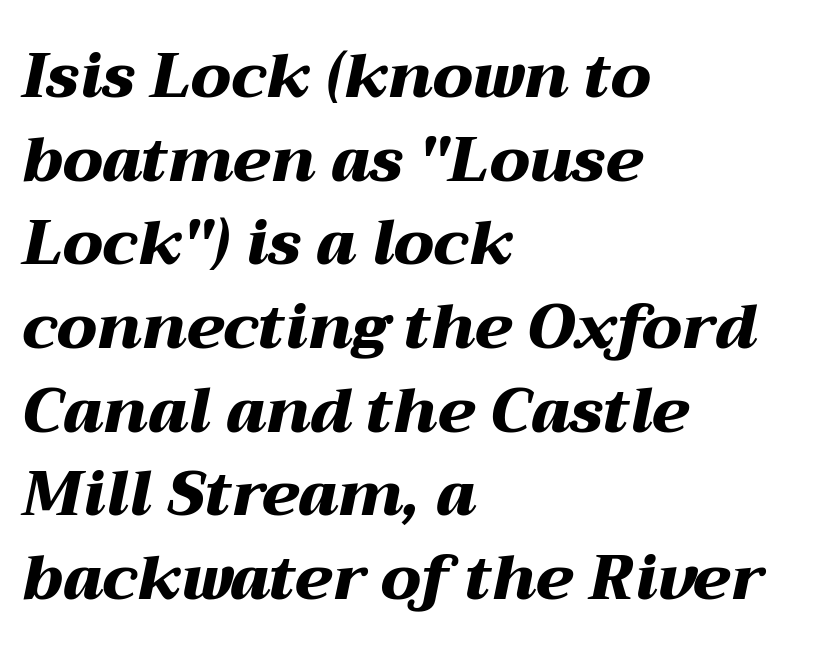
Q: Is the text bold? A: Yes.
Q: Is the text italic (slanted)? A: Yes, it leans right by about 12 degrees.
Q: Is the text underlined? A: No.
Q: How is the paragraph aligned? A: Left-aligned.
Q: Is the spacing between letters normal or unusually wide? A: Normal.
Q: Is the spacing between lines tight, normal or loose? A: Normal.
Q: Width (condensed, normal, or wide)? A: Wide.
Q: Stroke contrast? A: Medium.
Q: x-height? A: Medium.
Q: Monospaced? A: No.
